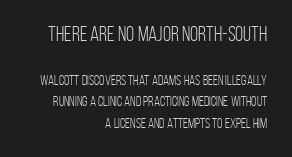
The face used here is rendered with its standard letterfit. Large over small — that's the arrangement of the two blocks here. A bare baseline throughout the passage. The typesetter chose a ragged-left arrangement here.
